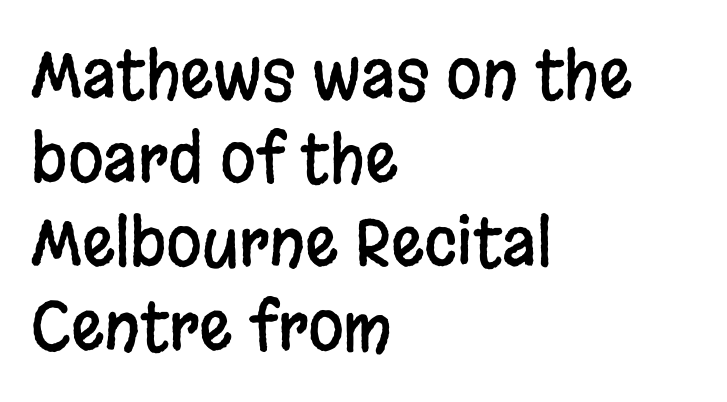
The image shows 65 px condensed sans-serif type, upright; set left-aligned, normal line spacing (1.29x), normal letter spacing, not underlined; low stroke contrast and a large x-height.
